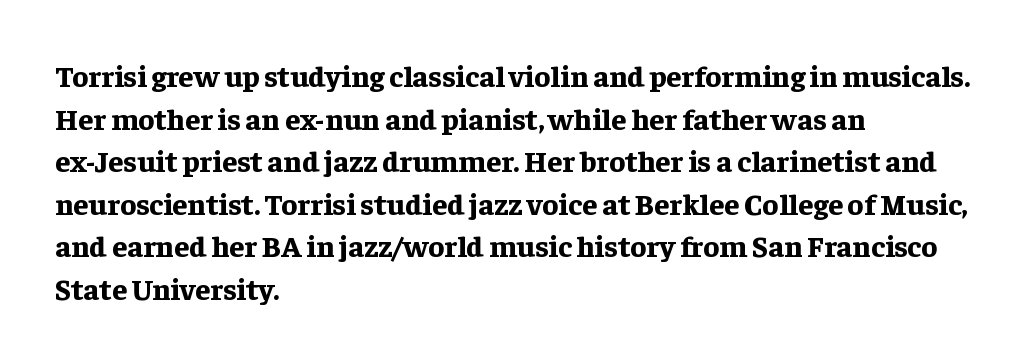
{"serif": "yes", "italic": "no", "bold": "yes", "weight": "bold", "width": "normal", "stroke_contrast": "low", "x_height": "medium", "monospaced": "no", "underline": "no", "align": "left", "line_spacing": "normal", "line_spacing_ratio": 1.42, "letter_spacing": "normal", "letter_spacing_em": 0.0, "glyph_px": 30}
